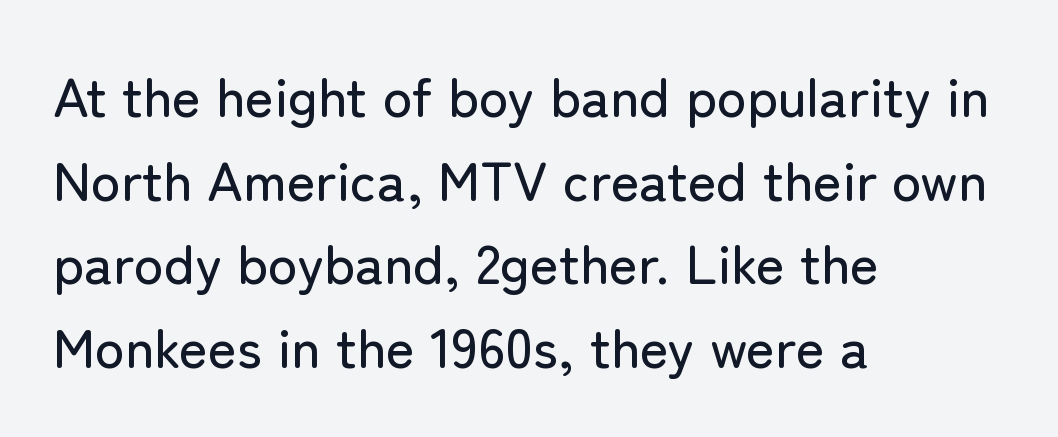
The passage shown is typeset with a sans-serif family. Typeset ragged right — the left edge is the straight one. The face used here is proportionally spaced, like ordinary book or web type. Italic? Not at all — the glyphs are vertical. Honestly, the letter spacing is just normal — you wouldn't notice it. The designer left line spacing at the default.
